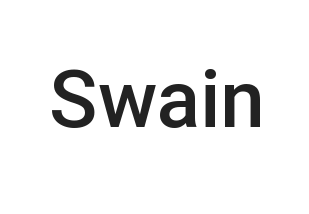
The rendering uses natural spacing where letterforms have individual widths. Heft: intermediate — a semibold. Inter-character spacing is left at the font's built-in metrics. You can tell it's not italic because the verticals are truly vertical. Underlining? Definitely not there. Grotesque or geometric, the face here clearly has no serifs.
